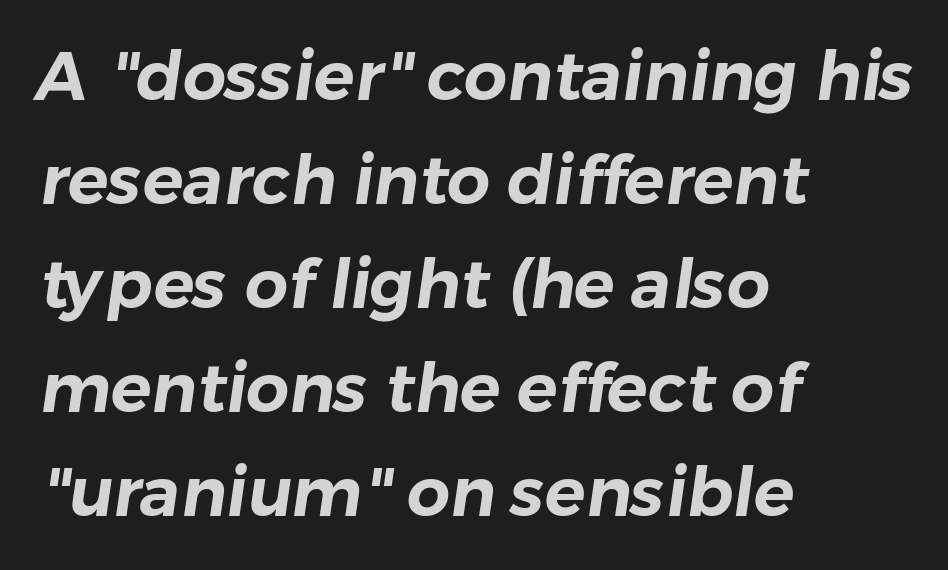
The image shows 68 px sans-serif type; set left-aligned, normal line spacing (1.53x), normal letter spacing, not underlined; low stroke contrast and a medium x-height.
